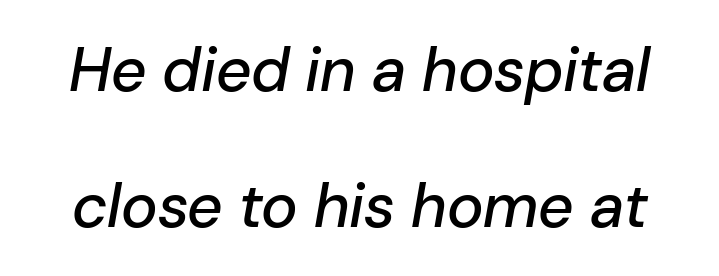
Q: Is the text italic (slanted)? A: Yes, it leans right by about 10 degrees.
Q: Is the text underlined? A: No.
Q: Is the spacing between letters normal or unusually wide? A: Normal.
Q: Is the spacing between lines tight, normal or loose? A: Loose.
Q: Width (condensed, normal, or wide)? A: Normal.
Q: Stroke contrast? A: Low.
Q: x-height? A: Medium.
Q: Monospaced? A: No.
